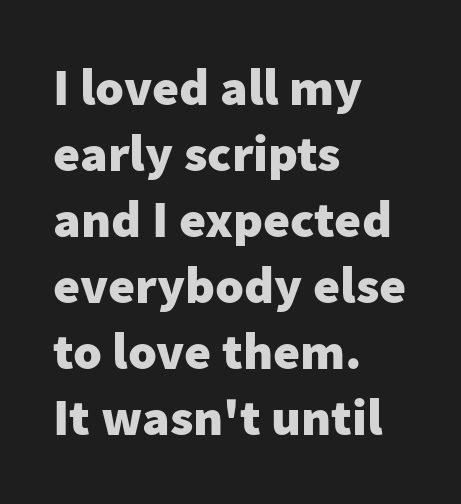
Typeset ragged right — the left edge is the straight one. Quick note: not italic, upright. Honestly, there is no underline to notice here at all. Typographic density is high because the face is bold. Observe the ordinary spacing: letters are neighbours, not strangers.
